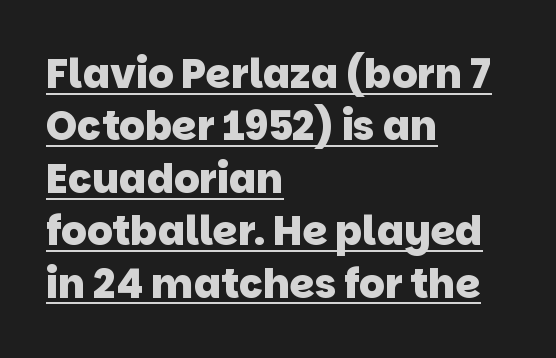
How heavy is the stroke? Heavy — this is a bold. This rendering leaves character spacing at its baseline value. Proportional: the letters do not fall into vertical columns. These lines are set flush left with a ragged right edge.
